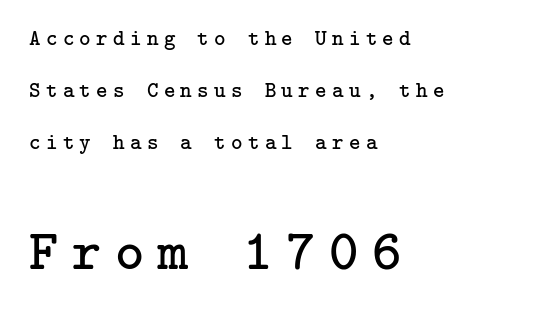
A typesetter would label this face a serif. Underlining? Definitely not there. In this sample the second text group is rendered at the bigger scale. The passage shown is not bold in any degree.
